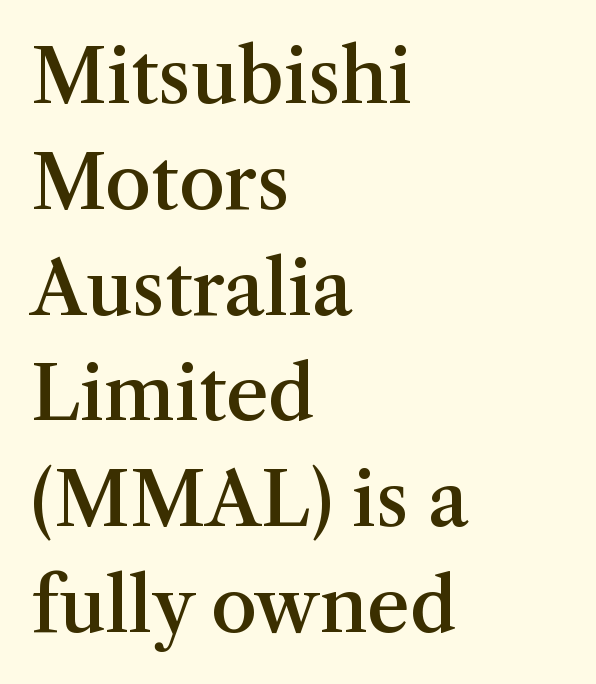
The image shows 74 px semibold serif type, upright; set left-aligned, normal line spacing (1.43x), normal letter spacing, not underlined; medium stroke contrast and a medium x-height.
